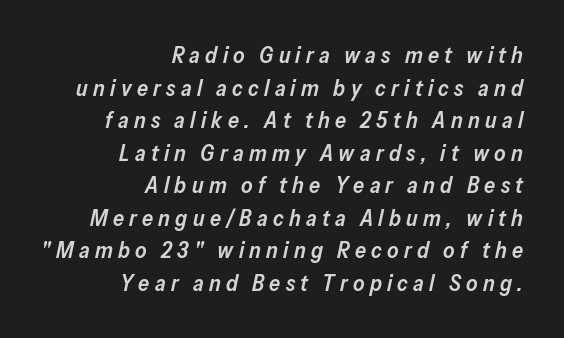
Q: Is the text bold? A: Semi-bold.
Q: Is the text italic (slanted)? A: Yes, it leans right by about 13 degrees.
Q: Is the text underlined? A: No.
Q: How is the paragraph aligned? A: Right-aligned.
Q: Is the spacing between letters normal or unusually wide? A: Unusually wide.
Q: Is the spacing between lines tight, normal or loose? A: Normal.
